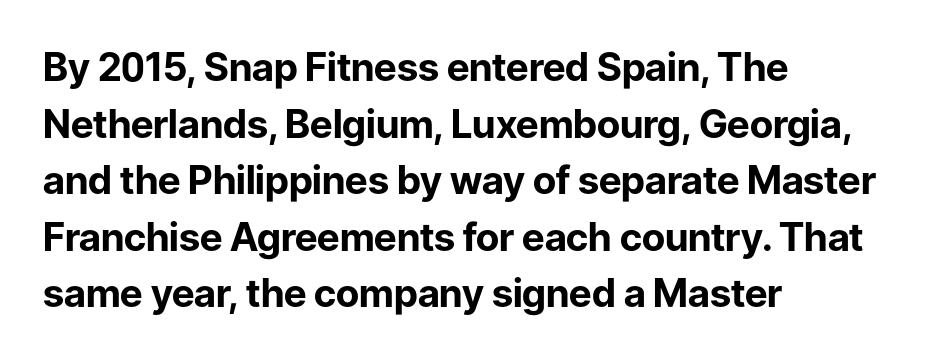
Decoration check: the copy has no underline. Compared with a centered layout, this one pins lines to the left instead. Is there any slant? The stems are plumb. Standard letterfit; no display-style spreading of the glyphs. The lines sit at an ordinary, default distance from one another.
